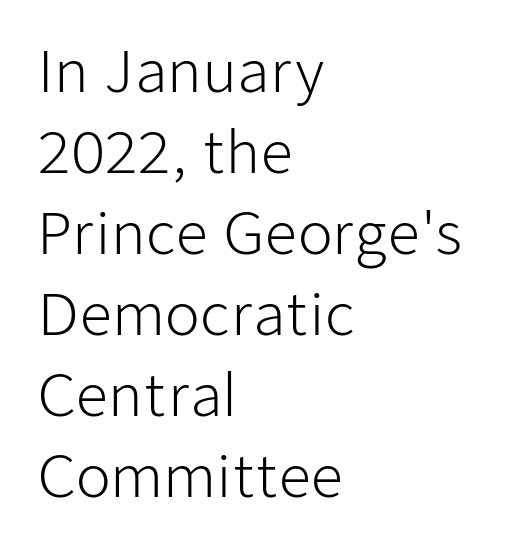
The image shows 57 px light sans-serif type, upright; set left-aligned, normal line spacing (1.42x), normal letter spacing, not underlined; low stroke contrast and a medium x-height.
